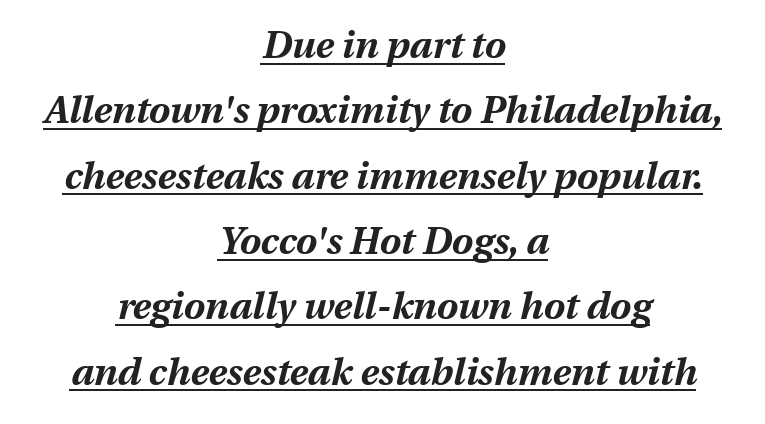
{"italic": "yes", "lean": "right", "slant_degrees": 13, "bold": "yes", "weight": "bold", "width": "normal", "stroke_contrast": "medium", "x_height": "medium", "monospaced": "no", "underline": "yes", "align": "center", "line_spacing_ratio": 1.72, "letter_spacing": "normal", "letter_spacing_em": 0.0, "glyph_px": 38}
